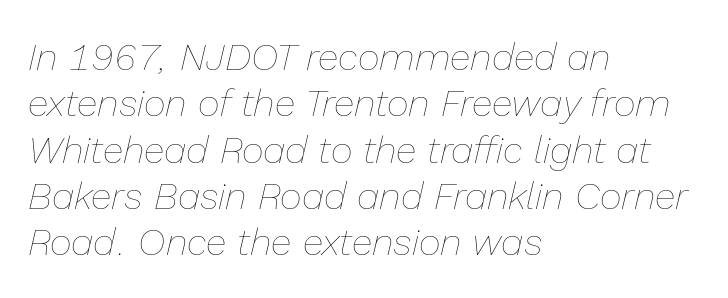
Letter spacing: default. The face used here is proportionally spaced, like ordinary book or web type. The paragraph shown leans on its left margin. The strokes carry an ordinary text weight at most. Type without underlining. Rendered with sloped, italic letterforms.
